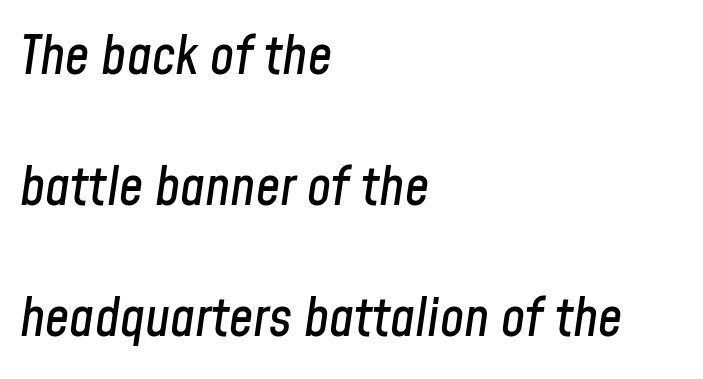
Q: Is the text italic (slanted)? A: Yes, it leans right by about 8 degrees.
Q: Is the text underlined? A: No.
Q: How is the paragraph aligned? A: Left-aligned.
Q: Is the spacing between letters normal or unusually wide? A: Normal.
Q: Is the spacing between lines tight, normal or loose? A: Loose.
Q: Width (condensed, normal, or wide)? A: Condensed.
Q: Stroke contrast? A: Low.
Q: x-height? A: Medium.
Q: Monospaced? A: No.
